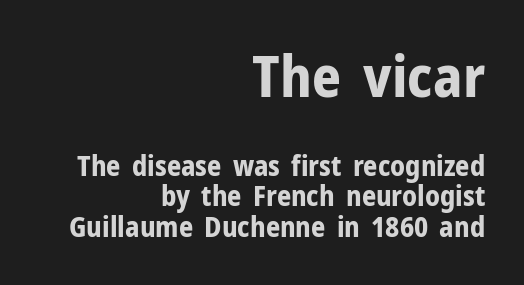
{"serif": "no", "italic": "no", "bold": "yes", "weight": "bold", "width": "normal", "stroke_contrast": "low", "x_height": "medium", "monospaced": "no", "underline": "no", "align": "right", "line_spacing": "tight", "line_spacing_ratio": 1.09, "letter_spacing": "normal", "letter_spacing_em": 0.0, "larger_block": "first", "size_ratio": 2.04, "glyph_px": 57}
